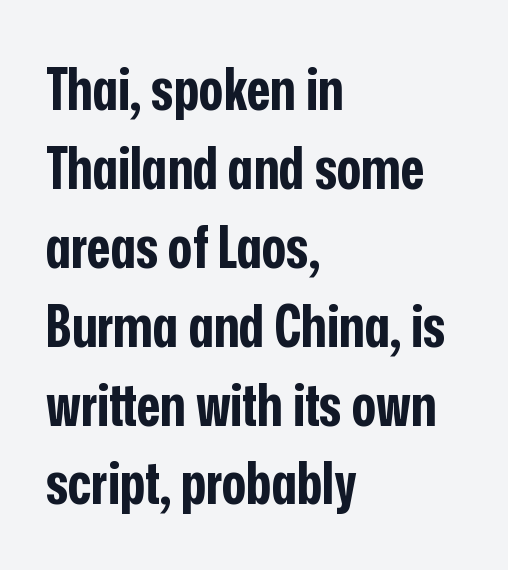
Q: Is the text bold? A: Yes.
Q: Is the text italic (slanted)? A: No, it is upright.
Q: Is the typeface a serif or a sans-serif typeface? A: Sans-serif.
Q: Is the text underlined? A: No.
Q: How is the paragraph aligned? A: Left-aligned.
Q: Is the spacing between letters normal or unusually wide? A: Normal.
Q: Is the spacing between lines tight, normal or loose? A: Normal.
Q: Width (condensed, normal, or wide)? A: Condensed.
Q: Stroke contrast? A: Low.
Q: x-height? A: Medium.
Q: Monospaced? A: No.
